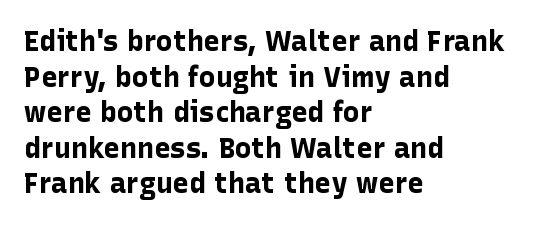
These lines sit exactly where default settings would place them. Designer's note — italics off, roman on. These lines are composed in type without serifs. Typographic density is high because the face is bold. Honestly, there is no underline to notice here at all.
